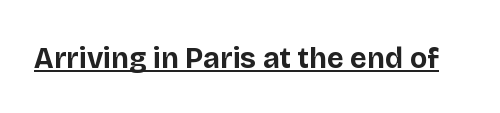
The image shows 29 px bold sans-serif type, upright; set normal letter spacing, underlined; low stroke contrast and a large x-height.
